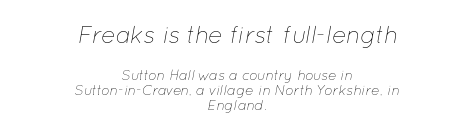
{"italic": "yes", "lean": "right", "slant_degrees": 12, "bold": "no", "underline": "no", "align": "center", "line_spacing": "tight", "line_spacing_ratio": 1.1, "letter_spacing": "normal", "letter_spacing_em": 0.0, "larger_block": "first", "size_ratio": 1.71, "glyph_px": 24}
